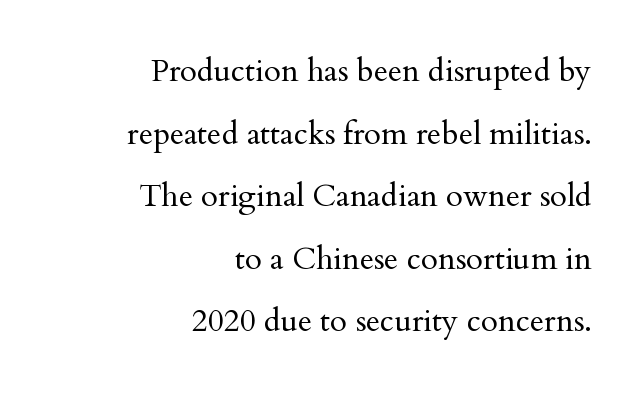
{"serif": "yes", "italic": "no", "bold": "no", "weight": "regular", "width": "normal", "stroke_contrast": "medium", "x_height": "small", "monospaced": "no", "underline": "no", "align": "right", "line_spacing": "loose", "line_spacing_ratio": 2.02, "letter_spacing": "normal", "letter_spacing_em": 0.0, "glyph_px": 31}
